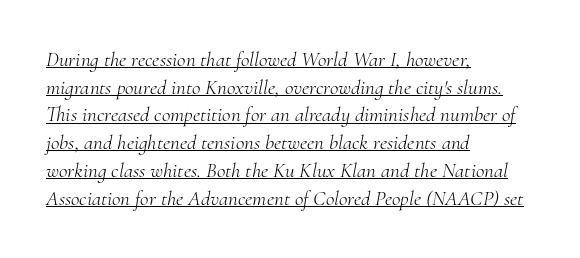
The paragraph shown leans on its left margin. Rendered with sloped, italic letterforms. Compared with typical body copy, the letter spacing here is the same. Caption: face not bold, strokes unweighted. Every word sits above its own underline.
